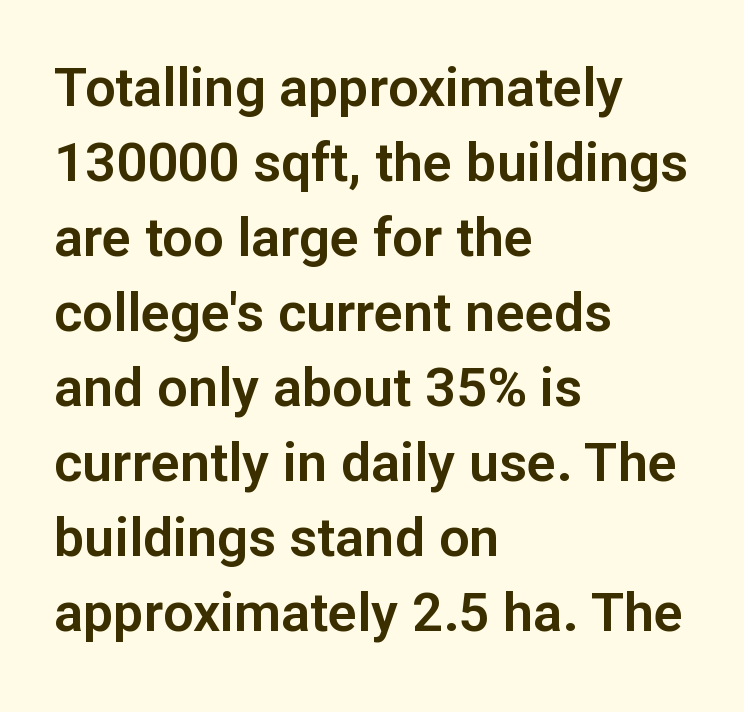
The image shows 54 px sans-serif type, upright; set left-aligned, normal line spacing (1.39x), normal letter spacing, not underlined; low stroke contrast and a medium x-height.
